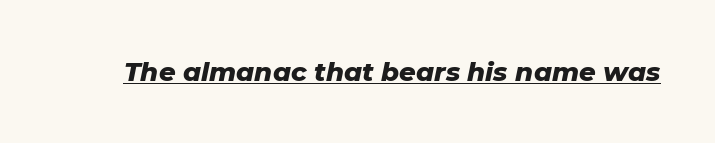
The image shows 26 px bold type, italic (leaning right); set normal letter spacing, underlined.
